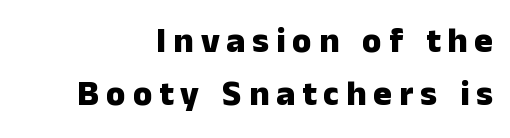
The image shows 35 px heavy sans-serif type, upright; set right-aligned, normal line spacing (1.52x), unusually wide letter spacing (+0.2 em), not underlined; low stroke contrast and a medium x-height.
